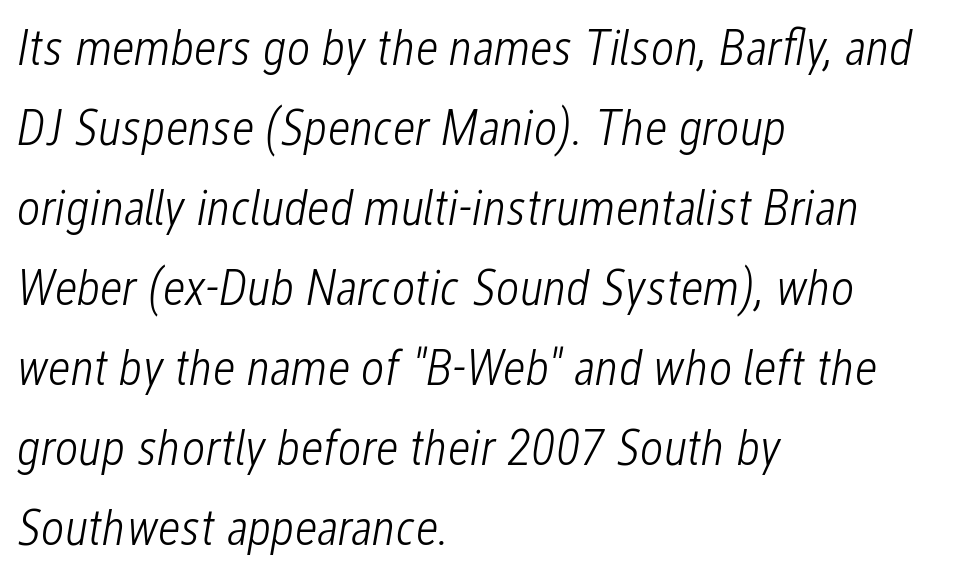
This reads as an unemphasized weight, regular at the heaviest. Horizontal bands of white between lines are of average thickness. Reading down the block, your eye returns to a fixed left position each line. The type is set solid horizontally, with unmodified tracking.
